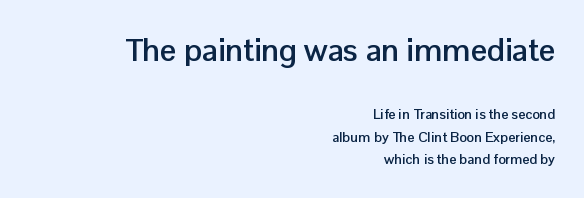
The image shows 32 px semibold sans-serif type, upright; set right-aligned, normal line spacing (1.59x), normal letter spacing, not underlined; the first (top) block is 2.29x larger; low stroke contrast and a medium x-height.
